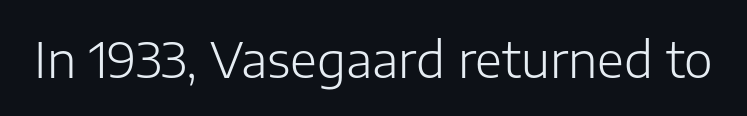
Ink coverage per letter is moderate at most. The glyphs are unaccompanied by any horizontal stroke below them. This is the regular roman posture of the typeface. Letter spacing: default.
